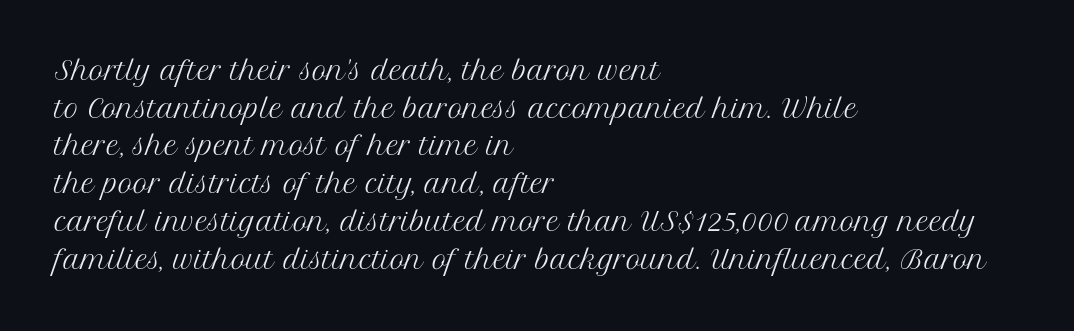
Q: Is the text bold? A: No.
Q: Is the text italic (slanted)? A: Yes.
Q: Is the text underlined? A: No.
Q: How is the paragraph aligned? A: Left-aligned.
Q: Is the spacing between letters normal or unusually wide? A: Normal.
Q: Is the spacing between lines tight, normal or loose? A: Normal.
